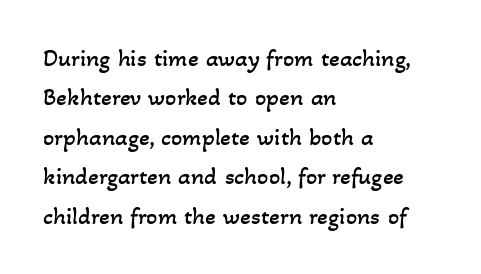
Descenders are the only things crossing below the line. Unbolded letterforms with no extra heft. The rows are spaced the way most documents space them. Where is the straight margin? On the left.
